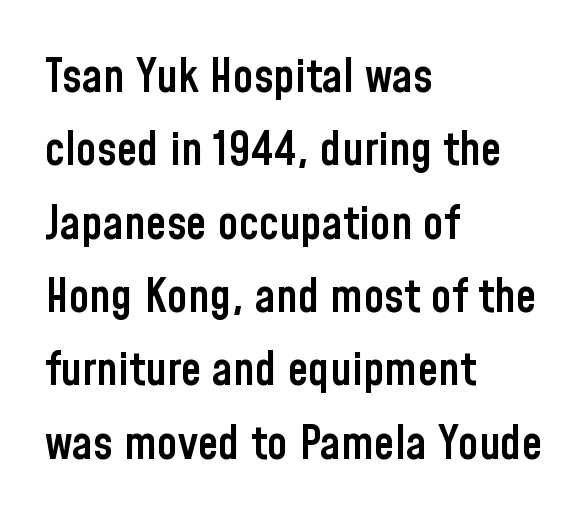
Q: Is the text bold? A: Semi-bold.
Q: Is the text italic (slanted)? A: No, it is upright.
Q: Is the typeface a serif or a sans-serif typeface? A: Sans-serif.
Q: Is the text underlined? A: No.
Q: How is the paragraph aligned? A: Left-aligned.
Q: Is the spacing between letters normal or unusually wide? A: Normal.
Q: Is the spacing between lines tight, normal or loose? A: Normal.
Q: Width (condensed, normal, or wide)? A: Condensed.
Q: Stroke contrast? A: Low.
Q: x-height? A: Medium.
Q: Monospaced? A: No.
